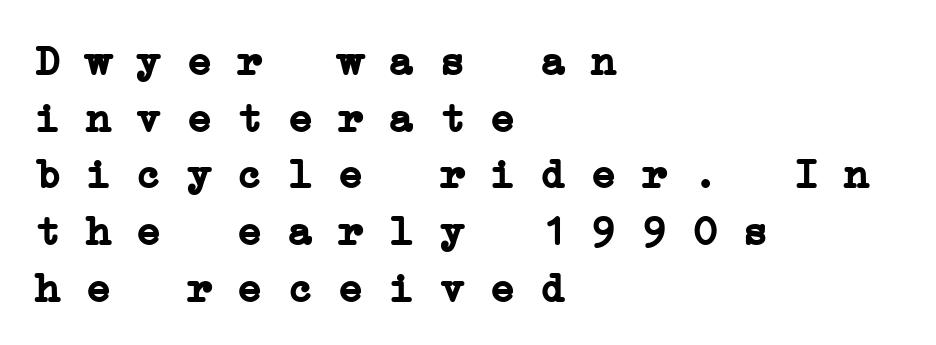
Q: Is the text bold? A: Yes.
Q: Is the typeface a serif or a sans-serif typeface? A: Serif.
Q: Is the text underlined? A: No.
Q: How is the paragraph aligned? A: Left-aligned.
Q: Is the spacing between letters normal or unusually wide? A: Normal.
Q: Is the spacing between lines tight, normal or loose? A: Normal.
Q: Width (condensed, normal, or wide)? A: Wide.
Q: Stroke contrast? A: Low.
Q: x-height? A: Medium.
Q: Monospaced? A: Yes.
